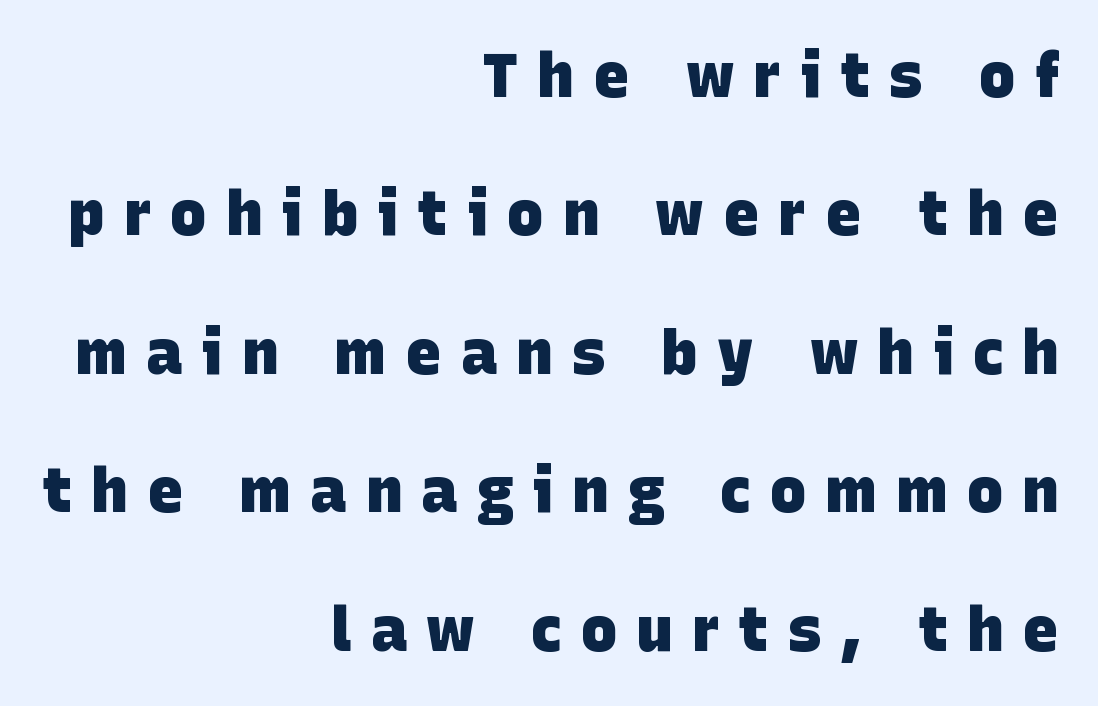
{"serif": "no", "bold": "yes", "weight": "heavy", "width": "normal", "stroke_contrast": "low", "x_height": "large", "monospaced": "no", "underline": "no", "align": "right", "line_spacing": "loose", "line_spacing_ratio": 2.27, "letter_spacing": "wide", "letter_spacing_em": 0.31, "glyph_px": 61}
